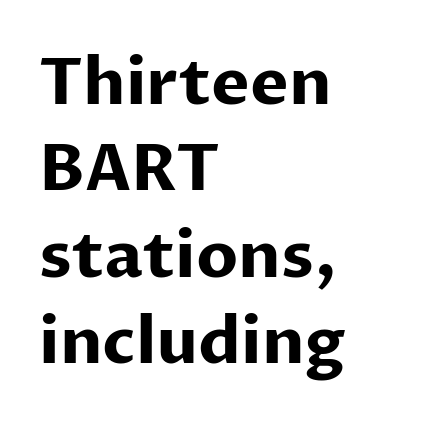
Q: Is the text bold? A: Yes.
Q: Is the text italic (slanted)? A: No, it is upright.
Q: Is the typeface a serif or a sans-serif typeface? A: Sans-serif.
Q: Is the text underlined? A: No.
Q: How is the paragraph aligned? A: Left-aligned.
Q: Is the spacing between letters normal or unusually wide? A: Normal.
Q: Is the spacing between lines tight, normal or loose? A: Normal.
Q: Width (condensed, normal, or wide)? A: Normal.
Q: Stroke contrast? A: Low.
Q: x-height? A: Medium.
Q: Monospaced? A: No.
